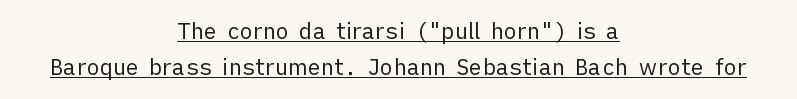
You could call the tracking neutral — neither tight nor loose. Each line is balanced around a shared central axis. Rendered with straight, roman letterforms. Evenly set lines give the paragraph a standard silhouette. The characters are drawn with everyday or finer stroke widths. Check the space under the baseline: a stroke is drawn there.
